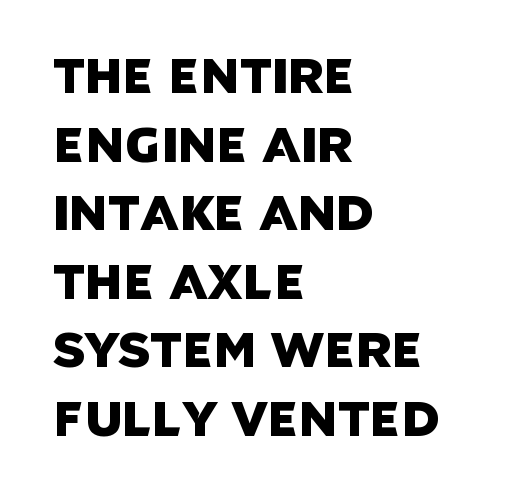
{"serif": "no", "width": "normal", "stroke_contrast": "low", "x_height": "large", "monospaced": "no", "underline": "no", "align": "left", "line_spacing": "normal", "line_spacing_ratio": 1.4, "letter_spacing": "normal", "letter_spacing_em": 0.0, "glyph_px": 49}
